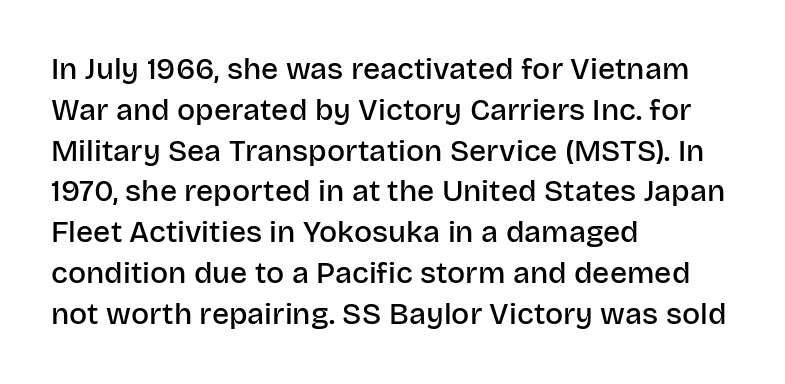
The image shows 30 px semibold sans-serif type, upright; set left-aligned, normal line spacing (1.36x), normal letter spacing, not underlined; low stroke contrast and a large x-height.
